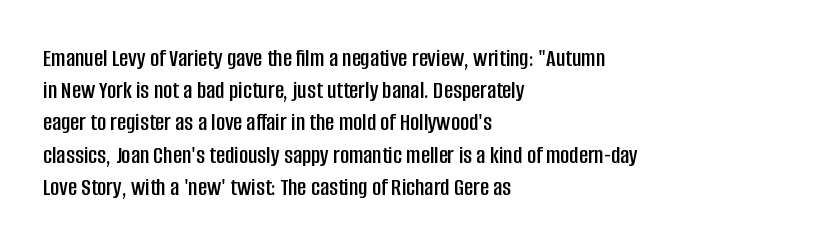
No italicization has been applied; the sample stays upright. This sample uses plain, unmodified letter spacing. Decoration check: the copy has no underline. The typesetter chose a ragged-right arrangement here. Interline gaps are of average width in this sample.
